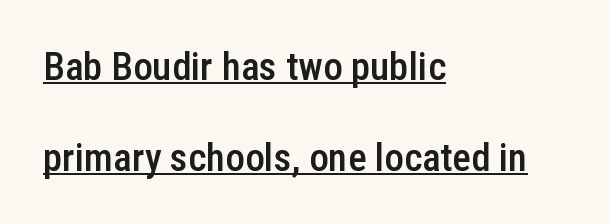
Q: Is the text bold? A: Semi-bold.
Q: Is the text italic (slanted)? A: No, it is upright.
Q: Is the typeface a serif or a sans-serif typeface? A: Sans-serif.
Q: Is the text underlined? A: Yes.
Q: How is the paragraph aligned? A: Left-aligned.
Q: Is the spacing between letters normal or unusually wide? A: Normal.
Q: Is the spacing between lines tight, normal or loose? A: Loose.
Q: Width (condensed, normal, or wide)? A: Condensed.
Q: Stroke contrast? A: Low.
Q: x-height? A: Medium.
Q: Monospaced? A: No.
